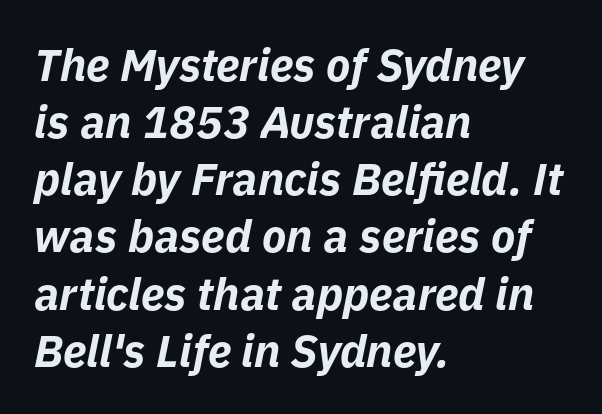
No word sits above an underline. The lines sit at an ordinary, default distance from one another. The letters advance in unequal steps, a hallmark of proportional type. Tracking value appears to be zero — textbook default spacing. The setting favours the left margin, as ordinary paragraphs usually do.
